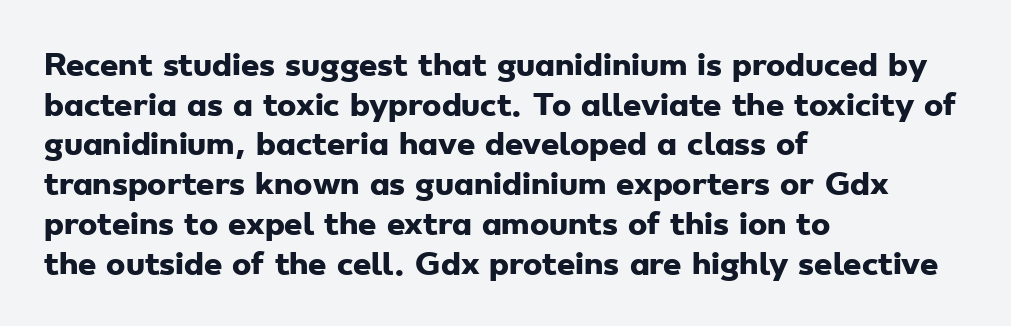
The image shows 29 px heavy, wide sans-serif type; set left-aligned, normal line spacing (1.37x), normal letter spacing, not underlined; low stroke contrast and a small x-height.
